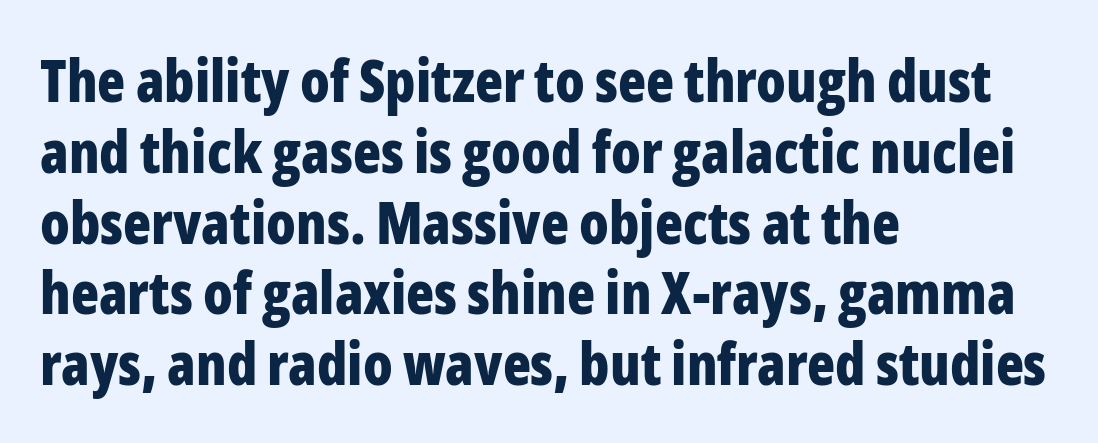
Q: Is the text bold? A: Yes.
Q: Is the text italic (slanted)? A: No, it is upright.
Q: Is the typeface a serif or a sans-serif typeface? A: Sans-serif.
Q: Is the text underlined? A: No.
Q: How is the paragraph aligned? A: Left-aligned.
Q: Is the spacing between letters normal or unusually wide? A: Normal.
Q: Width (condensed, normal, or wide)? A: Condensed.
Q: Stroke contrast? A: Low.
Q: x-height? A: Medium.
Q: Monospaced? A: No.
